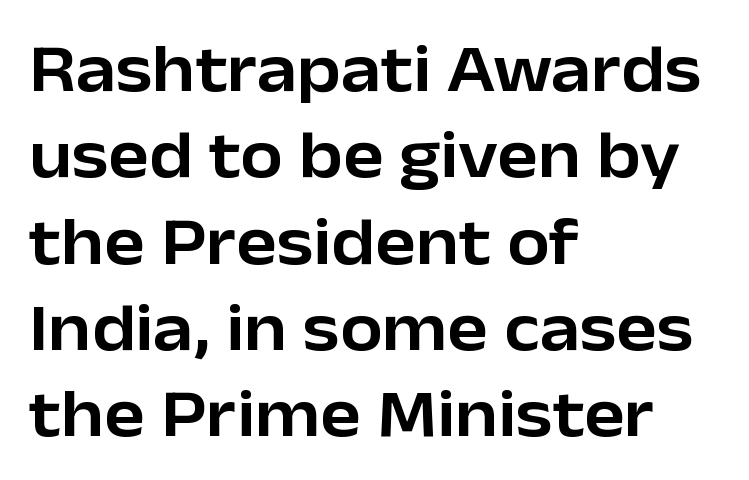
Observe the absence of serifs on each vertical stroke in this sample. A student would call this left alignment; a typographer would say flush left, rag right. Unmarked baselines from the first word to the last. The type sits square on the baseline with zero lean. Proportional: the letters do not fall into vertical columns.
